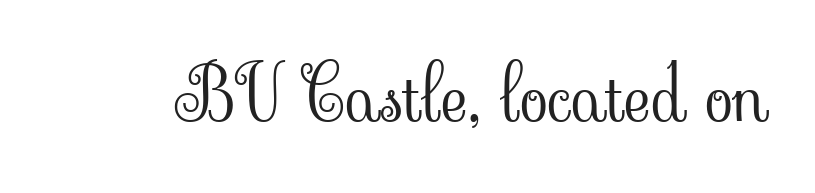
Q: Is the text bold? A: No.
Q: Is the text italic (slanted)? A: No, it is upright.
Q: Is the typeface a serif or a sans-serif typeface? A: Serif.
Q: Is the text underlined? A: No.
Q: Is the spacing between letters normal or unusually wide? A: Normal.
Q: Width (condensed, normal, or wide)? A: Normal.
Q: Stroke contrast? A: Low.
Q: x-height? A: Small.
Q: Monospaced? A: No.
